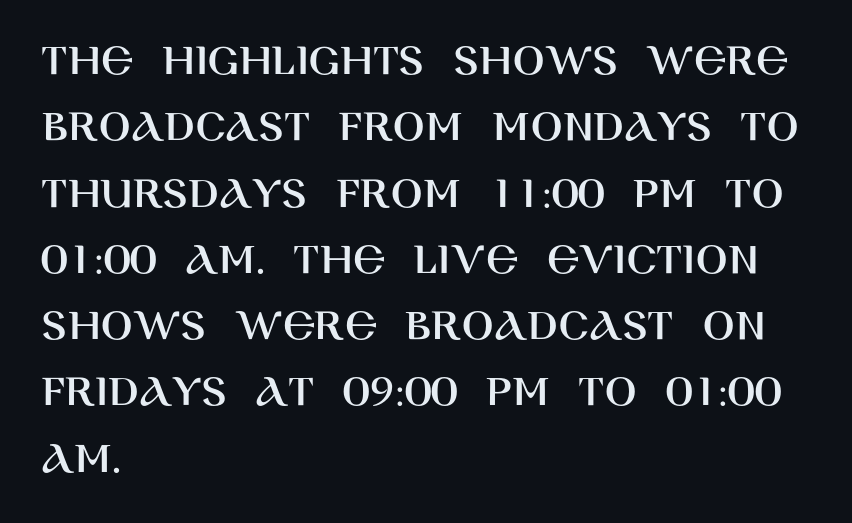
Q: Is the text italic (slanted)? A: No, it is upright.
Q: Is the typeface a serif or a sans-serif typeface? A: Sans-serif.
Q: Is the text underlined? A: No.
Q: How is the paragraph aligned? A: Left-aligned.
Q: Is the spacing between letters normal or unusually wide? A: Normal.
Q: Is the spacing between lines tight, normal or loose? A: Normal.
Q: Width (condensed, normal, or wide)? A: Normal.
Q: Stroke contrast? A: High.
Q: x-height? A: Large.
Q: Monospaced? A: No.
